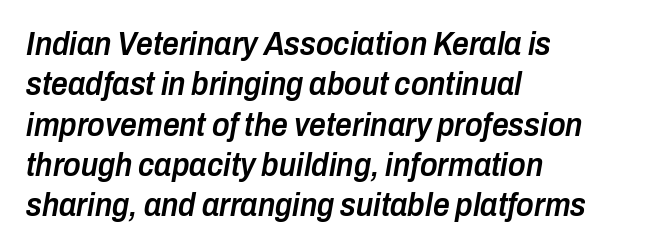
{"italic": "yes", "lean": "right", "slant_degrees": 10, "bold": "semi", "weight": "semibold", "width": "condensed", "stroke_contrast": "low", "x_height": "medium", "monospaced": "no", "underline": "no", "align": "left", "line_spacing_ratio": 1.22, "letter_spacing": "normal", "letter_spacing_em": 0.0, "glyph_px": 33}
